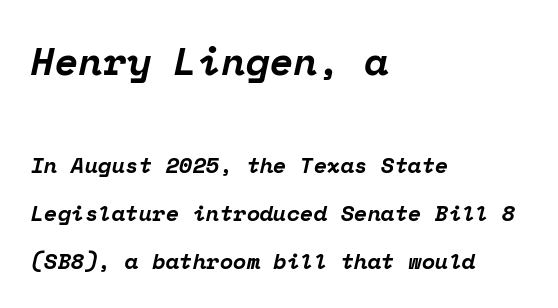
Q: Is the text bold? A: Yes.
Q: Is the text italic (slanted)? A: Yes, it leans right by about 12 degrees.
Q: Is the typeface a serif or a sans-serif typeface? A: Serif.
Q: Is the text underlined? A: No.
Q: How is the paragraph aligned? A: Left-aligned.
Q: Is the spacing between letters normal or unusually wide? A: Normal.
Q: Is the spacing between lines tight, normal or loose? A: Loose.
Q: Which block of text is set in a larger size, the first (top) or the second (bottom)? A: The first (top) one.
Q: Width (condensed, normal, or wide)? A: Normal.
Q: Stroke contrast? A: Low.
Q: x-height? A: Medium.
Q: Monospaced? A: Yes.
